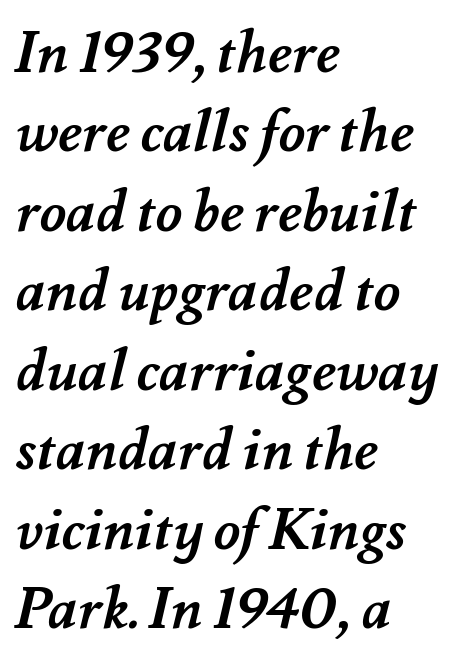
Quick note: interline space is typical. Spacing between characters is what you'd get straight out of the box. Descender tails drop into unmarked territory. These lines are set flush left with a ragged right edge.
